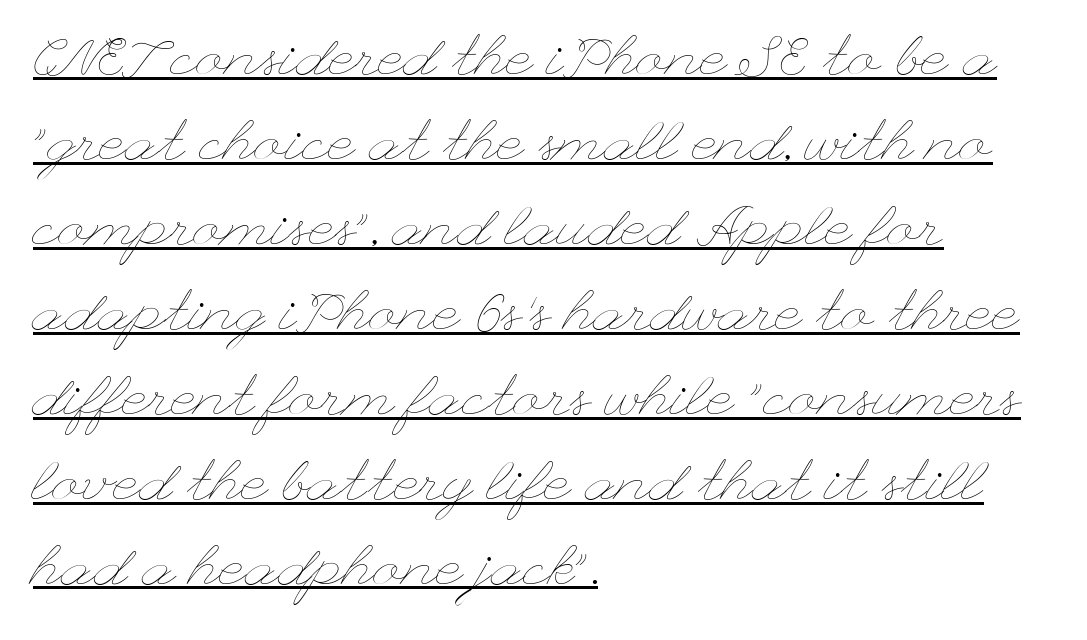
{"bold": "no", "weight": "thin", "width": "wide", "stroke_contrast": "low", "x_height": "small", "underline": "yes", "align": "left", "line_spacing": "normal", "line_spacing_ratio": 1.49, "letter_spacing": "normal", "letter_spacing_em": 0.0, "glyph_px": 57}
